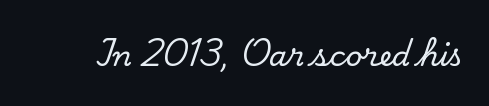
The zone under the glyphs is completely vacant. Short note: letters normally spaced. Classification — serif. Spacing verdict: proportional, widths tailored to each character.
